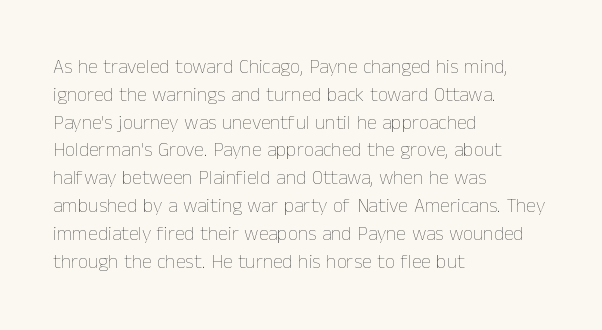
The image shows 20 px text type, upright; set left-aligned, normal line spacing (1.39x), normal letter spacing, not underlined.
